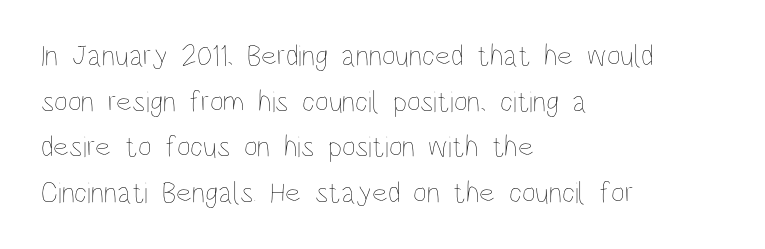
The image shows 30 px thin, condensed type, upright; set left-aligned, normal line spacing (1.52x), normal letter spacing, not underlined; low stroke contrast and a large x-height.
